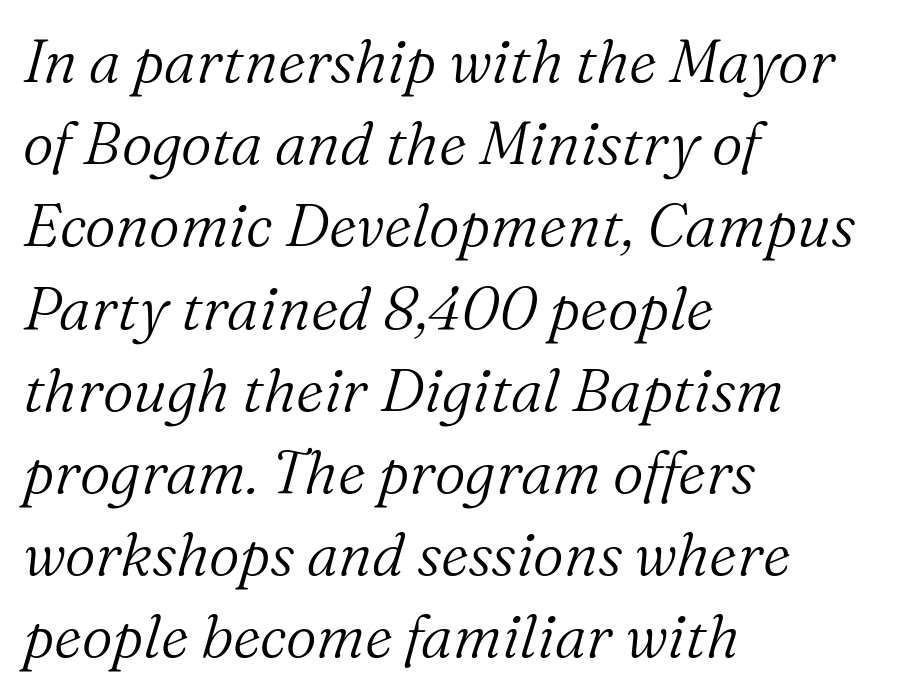
The image shows 60 px light serif type, italic (leaning right); set left-aligned, normal line spacing (1.37x), normal letter spacing, not underlined; medium stroke contrast and a medium x-height.
